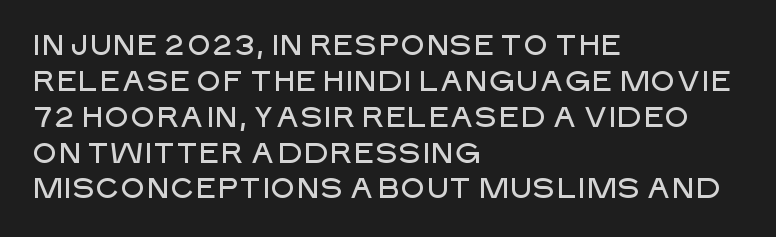
Glance below the letters and you will spot only blank space. No feet cap the strokes, marking this as sans-serif type. A student would call this left alignment; a typographer would say flush left, rag right. Quick note: not italic, upright. Varying glyph widths throughout — classic text-font behaviour. The horizontal fit of the characters is conventional and even.
